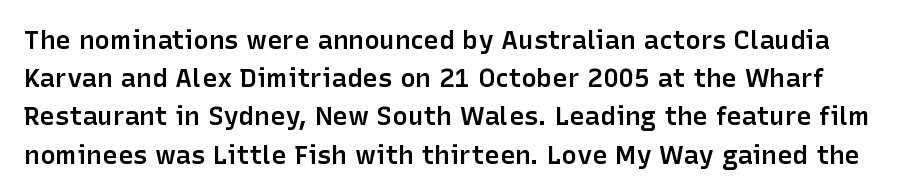
{"italic": "no", "bold": "semi", "underline": "no", "line_spacing": "normal", "line_spacing_ratio": 1.47, "letter_spacing": "normal", "letter_spacing_em": 0.0, "glyph_px": 26}
